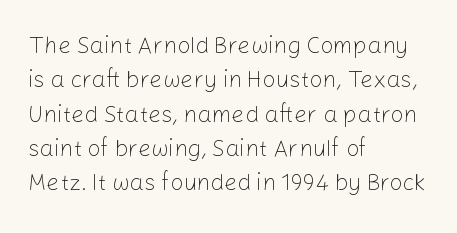
{"italic": "no", "bold": "no", "underline": "no", "align": "left", "line_spacing": "normal", "line_spacing_ratio": 1.49, "letter_spacing": "normal", "letter_spacing_em": 0.0, "glyph_px": 23}
